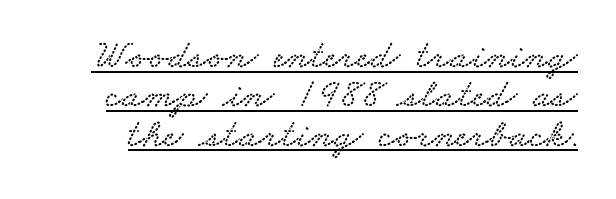
{"serif": "yes", "width": "wide", "stroke_contrast": "low", "x_height": "small", "monospaced": "no", "underline": "yes", "line_spacing": "tight", "line_spacing_ratio": 0.96, "letter_spacing": "normal", "letter_spacing_em": 0.0, "glyph_px": 41}
